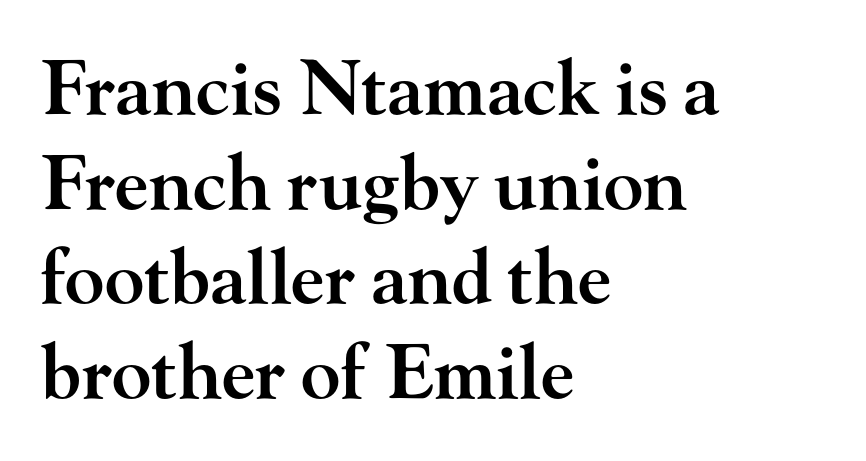
{"serif": "yes", "italic": "no", "bold": "semi", "weight": "semibold", "width": "wide", "stroke_contrast": "high", "x_height": "small", "monospaced": "no", "underline": "no", "align": "left", "line_spacing": "normal", "line_spacing_ratio": 1.28, "letter_spacing": "normal", "letter_spacing_em": 0.0, "glyph_px": 74}
